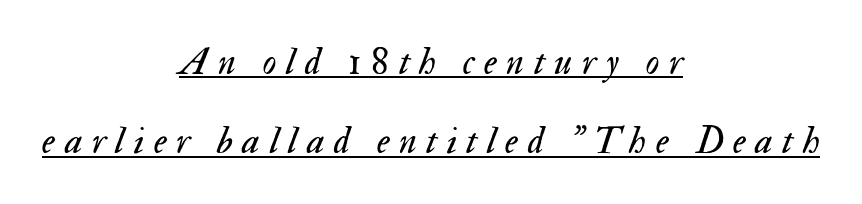
{"italic": "yes", "lean": "right", "slant_degrees": 17, "bold": "no", "weight": "regular", "width": "normal", "stroke_contrast": "medium", "x_height": "small", "monospaced": "no", "underline": "yes", "align": "center", "line_spacing": "loose", "line_spacing_ratio": 2.09, "letter_spacing": "wide", "letter_spacing_em": 0.25, "glyph_px": 38}
